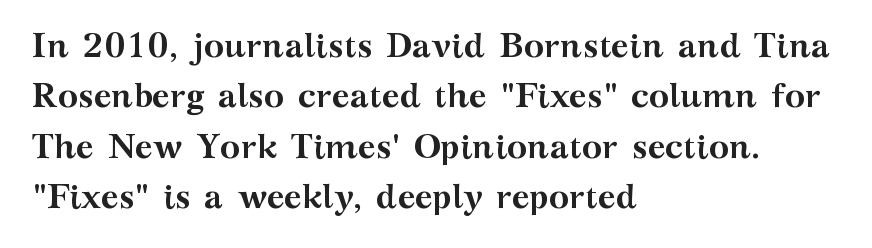
The image shows 34 px semibold, wide serif type, upright; set left-aligned, normal line spacing (1.48x), normal letter spacing, not underlined; medium stroke contrast and a medium x-height.
